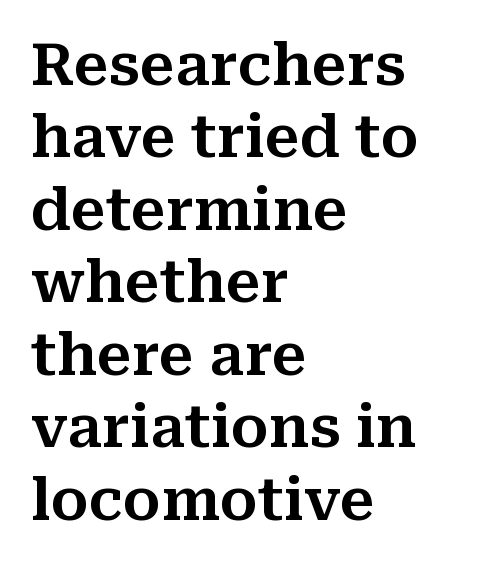
The image shows 58 px serif type, upright; set left-aligned, normal line spacing (1.25x), normal letter spacing, not underlined; medium stroke contrast and a medium x-height.
